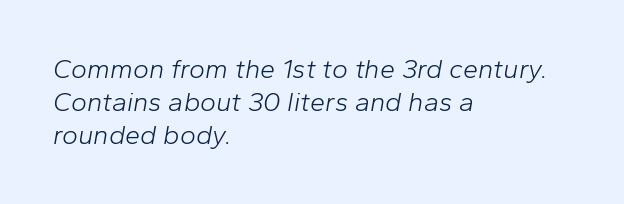
The area under the type is left untouched. Characters are canted at an angle relative to the baseline's perpendicular. The line texture is even and compact thanks to regular tracking. A classic flush-left, rag-right setting is used for this passage. Caption: face not bold, strokes unweighted.
